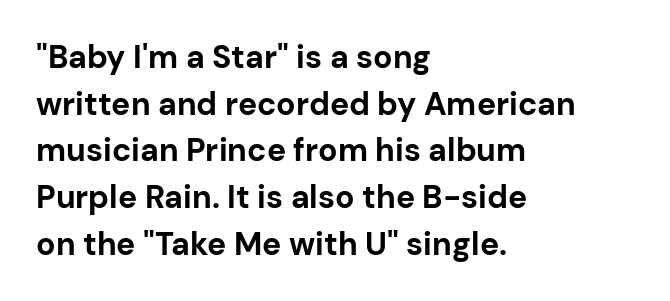
Q: Is the text bold? A: Yes.
Q: Is the text italic (slanted)? A: No, it is upright.
Q: Is the typeface a serif or a sans-serif typeface? A: Sans-serif.
Q: Is the text underlined? A: No.
Q: How is the paragraph aligned? A: Left-aligned.
Q: Is the spacing between letters normal or unusually wide? A: Normal.
Q: Is the spacing between lines tight, normal or loose? A: Normal.
Q: Width (condensed, normal, or wide)? A: Normal.
Q: Stroke contrast? A: Low.
Q: x-height? A: Medium.
Q: Monospaced? A: No.
